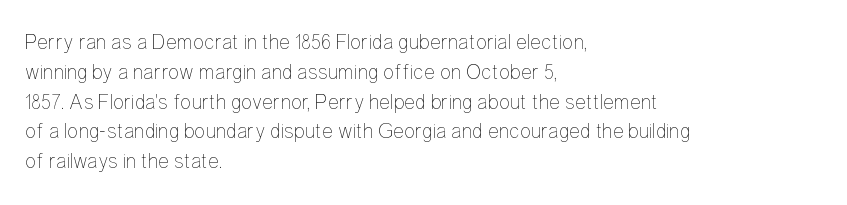
Q: Is the text bold? A: No.
Q: Is the text italic (slanted)? A: No, it is upright.
Q: Is the text underlined? A: No.
Q: How is the paragraph aligned? A: Left-aligned.
Q: Is the spacing between letters normal or unusually wide? A: Normal.
Q: Is the spacing between lines tight, normal or loose? A: Normal.
